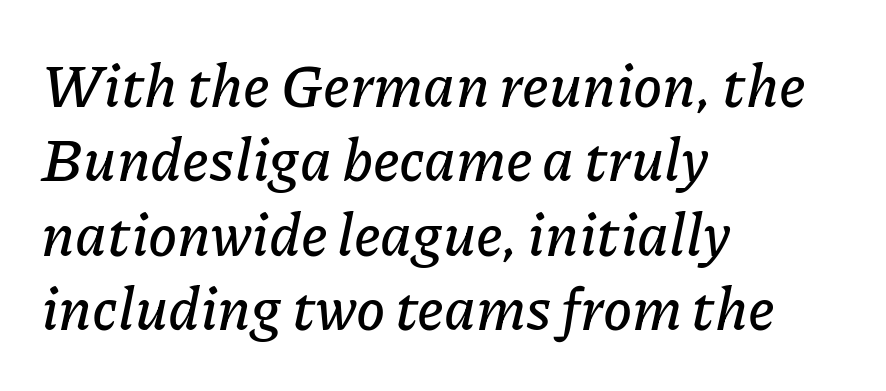
The image shows 59 px text type, italic (leaning right); set left-aligned, normal line spacing (1.26x), normal letter spacing, not underlined; low stroke contrast and a medium x-height.
